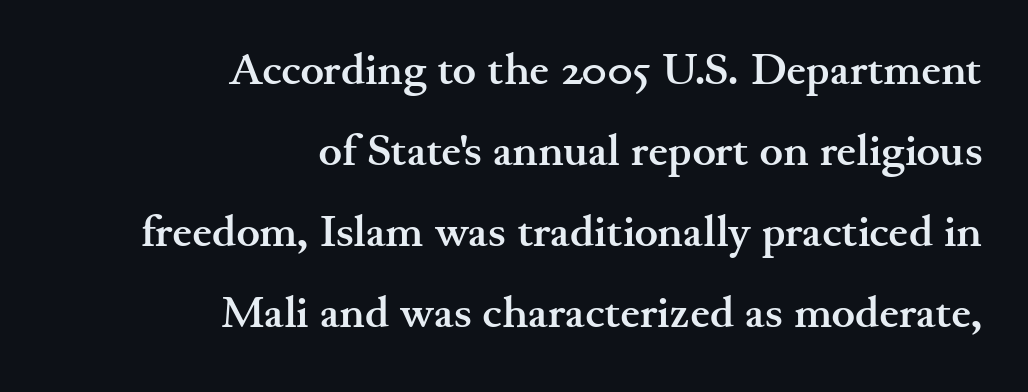
Short and long lines alike share a common ending point at right. Heft: maximum for text — a bold. Designer's note — italics off, roman on. This sample uses plain, unmodified letter spacing. Quick note: underline off. Type style note: has serifs.
